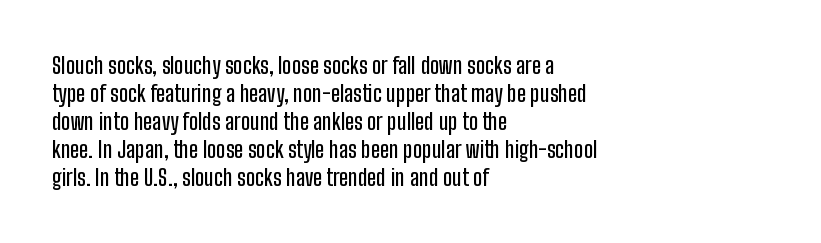
{"italic": "no", "underline": "no", "align": "left", "line_spacing": "normal", "line_spacing_ratio": 1.27, "letter_spacing": "normal", "letter_spacing_em": 0.0, "glyph_px": 22}
